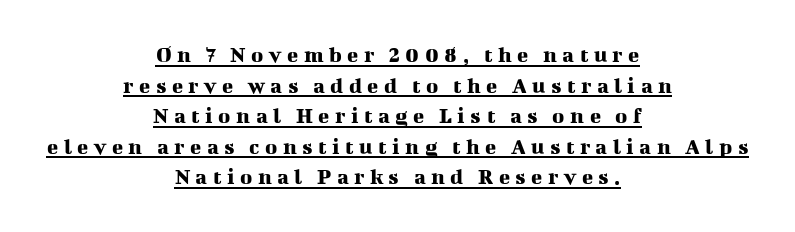
{"italic": "no", "underline": "yes", "align": "center", "line_spacing": "normal", "line_spacing_ratio": 1.33, "letter_spacing": "wide", "letter_spacing_em": 0.24, "glyph_px": 23}
